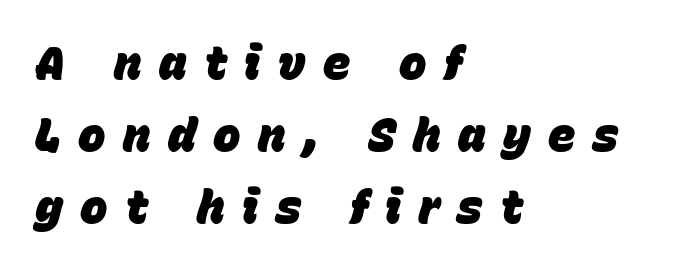
Has an underline been added? It has not. Display-style spreading of the glyphs; the letterfit is very open. In terms of leading, this rendering sits right in the middle. This is oblique type, the kind used for emphasis or titles. In terms of weight, the rendering is a true, heavy bold.
